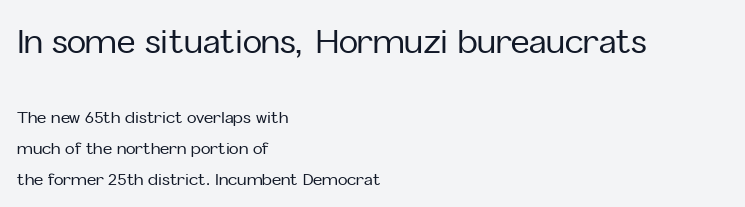
Q: Is the text italic (slanted)? A: No, it is upright.
Q: Is the typeface a serif or a sans-serif typeface? A: Sans-serif.
Q: Is the text underlined? A: No.
Q: How is the paragraph aligned? A: Left-aligned.
Q: Is the spacing between letters normal or unusually wide? A: Normal.
Q: Is the spacing between lines tight, normal or loose? A: Loose.
Q: Which block of text is set in a larger size, the first (top) or the second (bottom)? A: The first (top) one.
Q: Width (condensed, normal, or wide)? A: Normal.
Q: Stroke contrast? A: Low.
Q: x-height? A: Medium.
Q: Monospaced? A: No.
